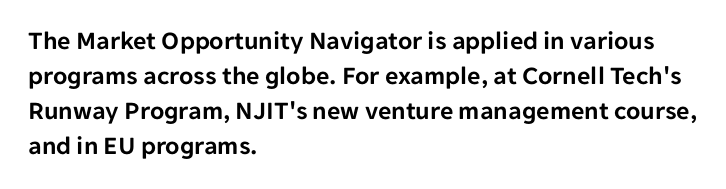
Q: Is the text italic (slanted)? A: No, it is upright.
Q: Is the text underlined? A: No.
Q: How is the paragraph aligned? A: Left-aligned.
Q: Is the spacing between letters normal or unusually wide? A: Normal.
Q: Is the spacing between lines tight, normal or loose? A: Normal.
